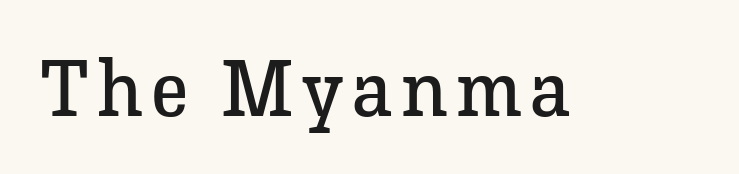
The image shows 79 px regular-weight serif type, upright; set not underlined; low stroke contrast and a medium x-height.
